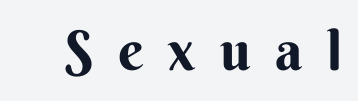
The image shows 55 px sans-serif type, upright; set unusually wide letter spacing (+0.45 em), not underlined; medium stroke contrast and a small x-height.
